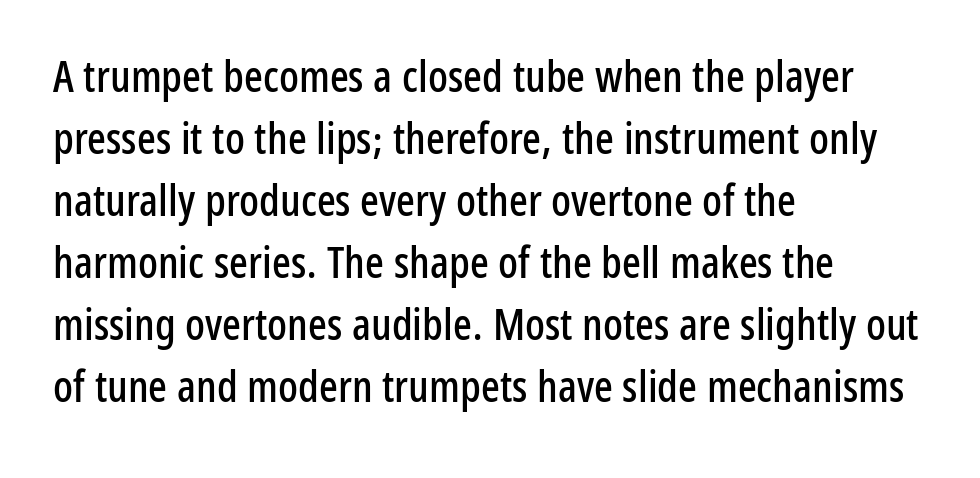
The image shows 44 px condensed sans-serif type, upright; set left-aligned, normal line spacing (1.41x), normal letter spacing, not underlined; low stroke contrast and a medium x-height.
